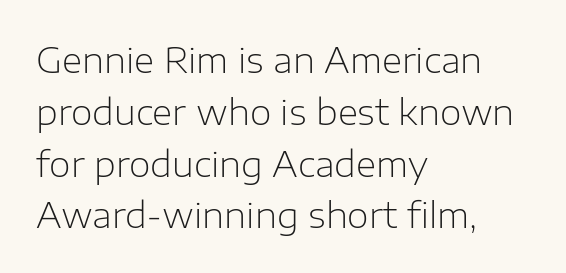
The image shows 35 px light sans-serif type, upright; set left-aligned, normal line spacing (1.48x), normal letter spacing, not underlined; low stroke contrast and a medium x-height.
